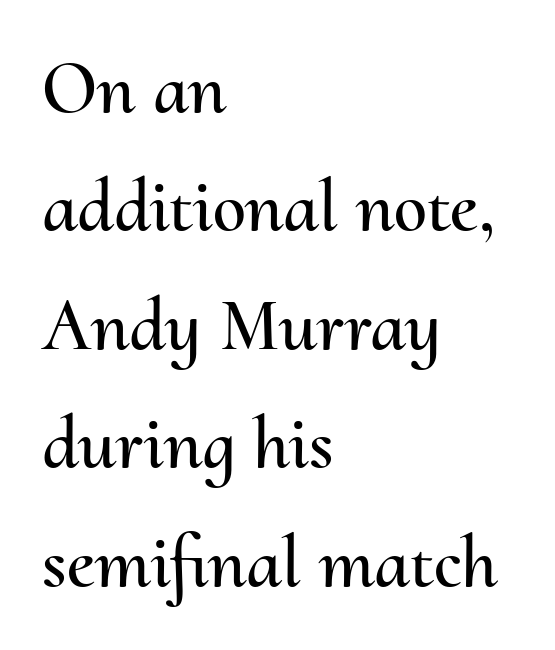
The horizontal fit of the characters is conventional and even. This rendering features lettering with no underline. Posture: vertical. Typeset ragged right — the left edge is the straight one. Whoever set this chose a conventional vertical rhythm.
